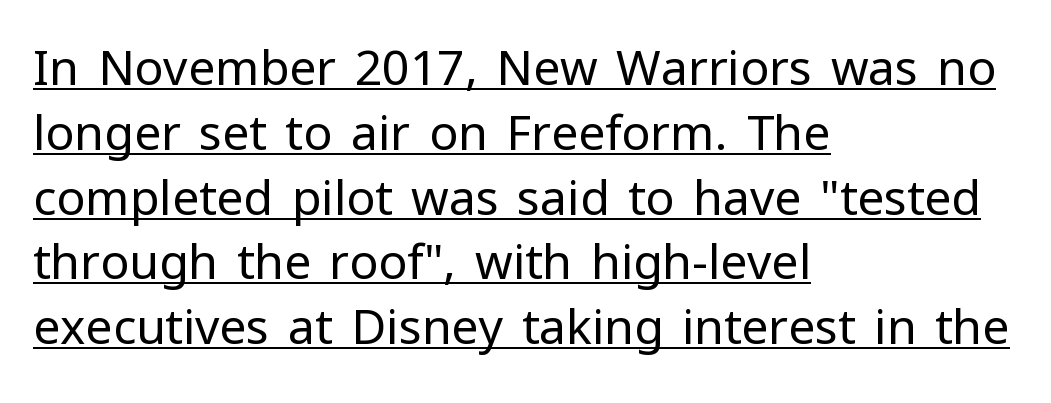
Caption: lettering with a line underneath. Does the lettering tilt? It doesn't — this is upright. Leading: standard. Reading down the block, your eye returns to a fixed left position each line. In terms of letterspacing, this is plain default setting. I'd call this a sans setting — the letters go barefoot.
